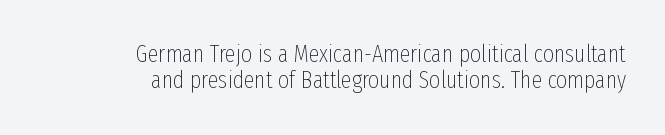
Q: Is the text bold? A: No.
Q: Is the text italic (slanted)? A: No, it is upright.
Q: Is the text underlined? A: No.
Q: How is the paragraph aligned? A: Right-aligned.
Q: Is the spacing between letters normal or unusually wide? A: Normal.
Q: Is the spacing between lines tight, normal or loose? A: Tight.
